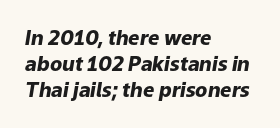
{"italic": "yes", "lean": "right", "slant_degrees": 9, "bold": "yes", "underline": "no", "align": "left", "line_spacing": "normal", "line_spacing_ratio": 1.31, "letter_spacing": "normal", "letter_spacing_em": 0.0, "glyph_px": 20}
